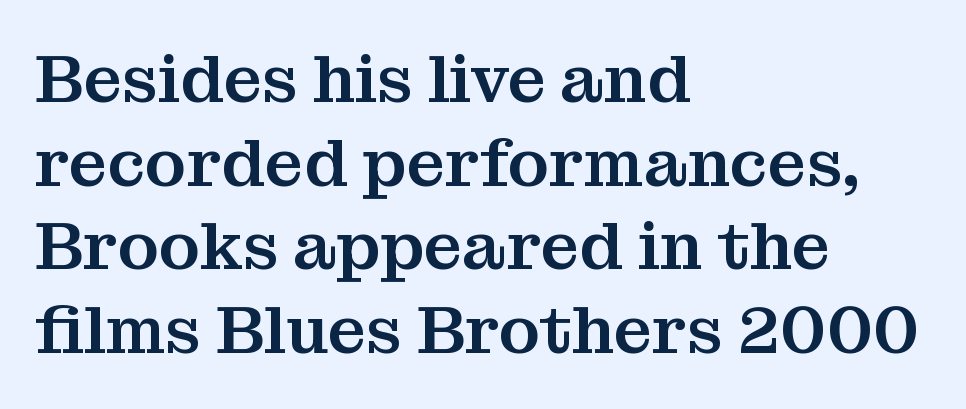
{"serif": "yes", "italic": "no", "width": "normal", "stroke_contrast": "medium", "x_height": "medium", "monospaced": "no", "underline": "no", "align": "left", "line_spacing_ratio": 1.23, "letter_spacing": "normal", "letter_spacing_em": 0.0, "glyph_px": 68}
